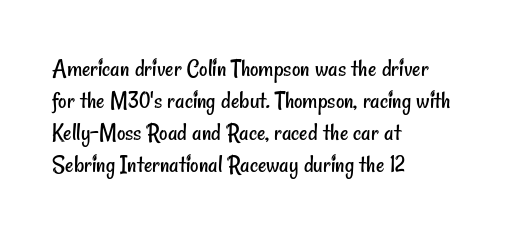
{"bold": "no", "underline": "no", "align": "left", "line_spacing_ratio": 1.23, "letter_spacing": "normal", "letter_spacing_em": 0.0, "glyph_px": 26}
